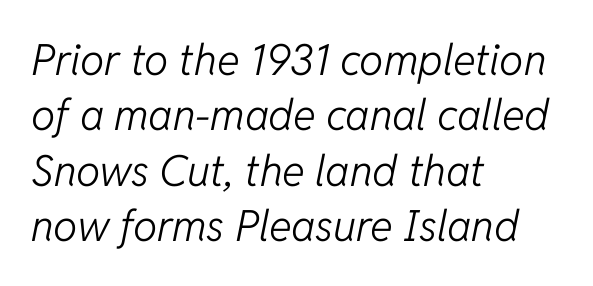
What stands out about the letter spacing? Nothing — it is the standard amount. The strokes carry an ordinary text weight at most. Beneath every word, the page is bare. Yep, that's italic — everything's leaning. Where is the straight margin? On the left.
